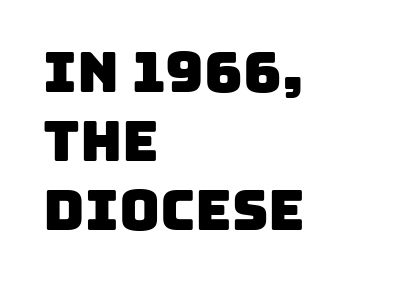
{"serif": "no", "width": "normal", "stroke_contrast": "low", "x_height": "large", "monospaced": "no", "underline": "no", "align": "left", "line_spacing_ratio": 1.23, "letter_spacing": "normal", "letter_spacing_em": 0.0, "glyph_px": 56}
